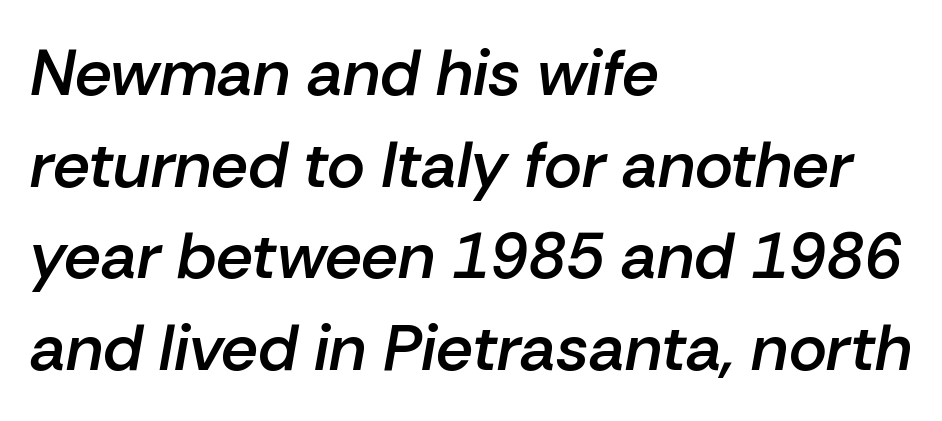
Characters are canted at an angle relative to the baseline's perpendicular. A typesetter would call this proportional, since set widths differ per character. A normal amount of white space separates one row of letters from the next. Glance below the letters and you will spot only blank space. A semibold gives these letters moderate extra thickness, short of bold. Left-aligned paragraph, ragged on the right.
